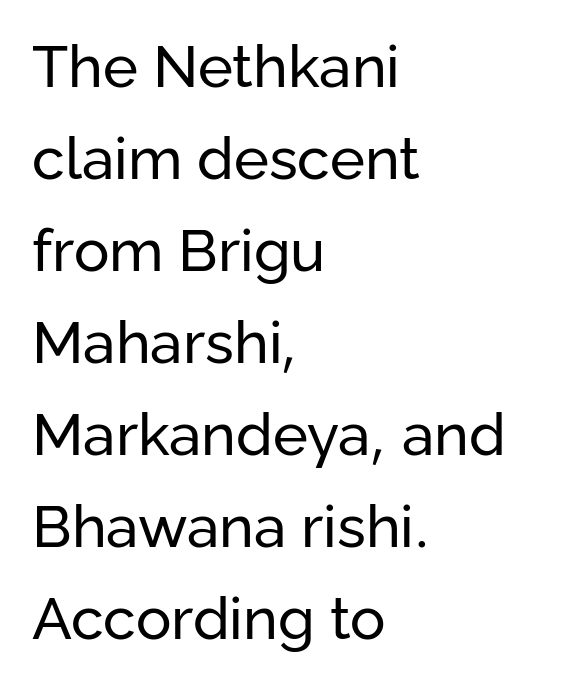
Q: Is the text bold? A: No.
Q: Is the text italic (slanted)? A: No, it is upright.
Q: Is the typeface a serif or a sans-serif typeface? A: Sans-serif.
Q: Is the text underlined? A: No.
Q: How is the paragraph aligned? A: Left-aligned.
Q: Is the spacing between letters normal or unusually wide? A: Normal.
Q: Is the spacing between lines tight, normal or loose? A: Normal.
Q: Width (condensed, normal, or wide)? A: Normal.
Q: Stroke contrast? A: Low.
Q: x-height? A: Medium.
Q: Monospaced? A: No.
